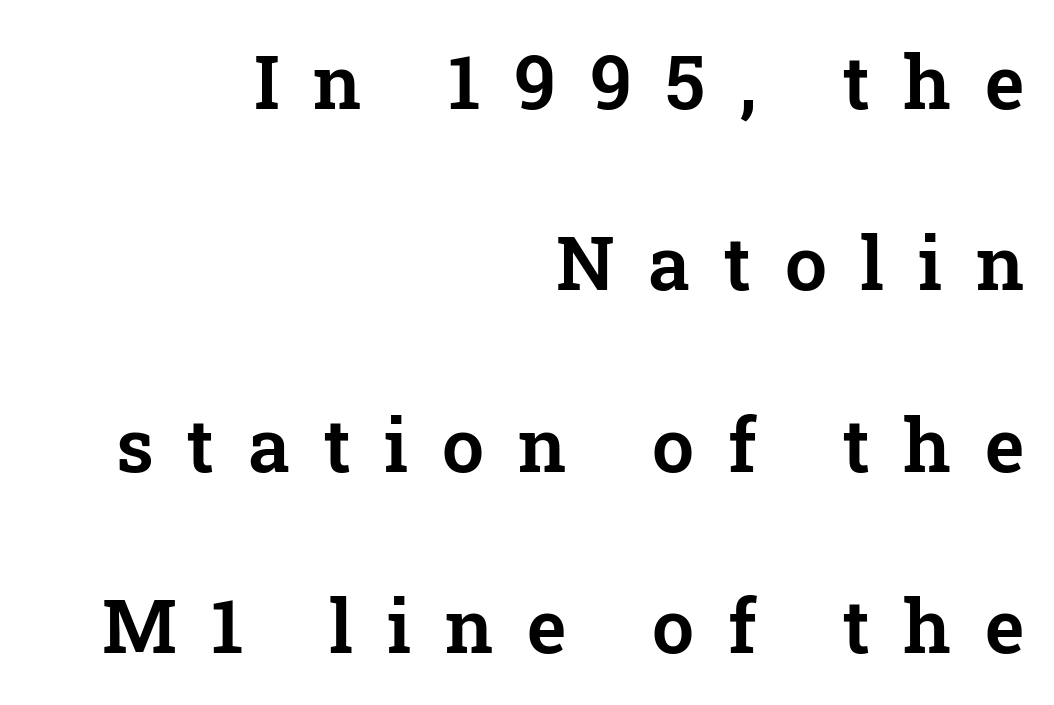
Q: Is the text italic (slanted)? A: No, it is upright.
Q: Is the typeface a serif or a sans-serif typeface? A: Serif.
Q: Is the text underlined? A: No.
Q: How is the paragraph aligned? A: Right-aligned.
Q: Is the spacing between letters normal or unusually wide? A: Unusually wide.
Q: Is the spacing between lines tight, normal or loose? A: Loose.
Q: Width (condensed, normal, or wide)? A: Normal.
Q: Stroke contrast? A: Low.
Q: x-height? A: Medium.
Q: Monospaced? A: No.
